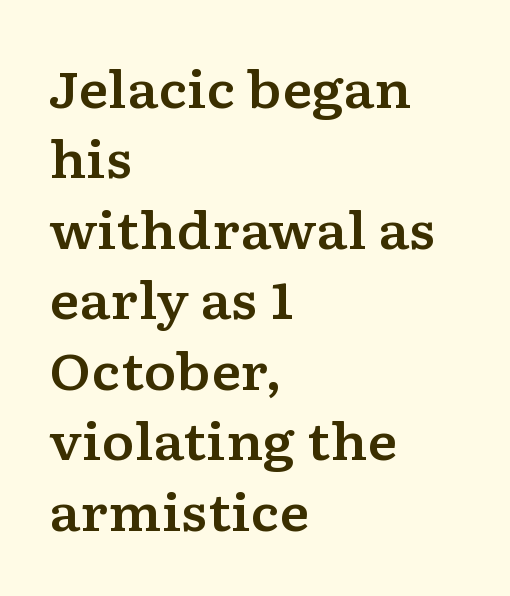
Students, note that the glyphs here touch the page at normal intervals. Are there feet on the stems? There are — it's a serif. No word sits above an underline. This sample keeps an unexceptional amount of space between lines. The font's upright variant was chosen for this text. A student would call this left alignment; a typographer would say flush left, rag right.
